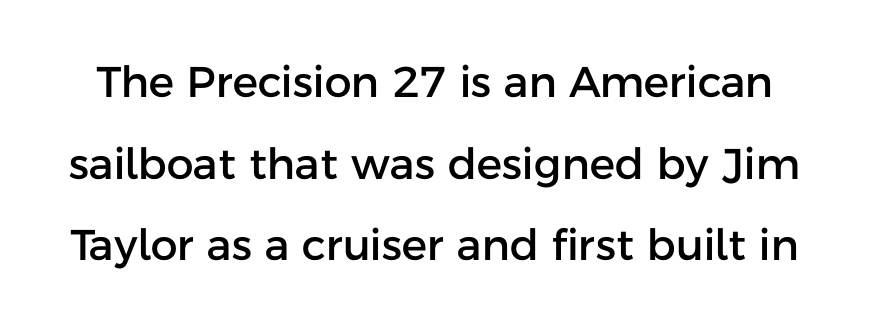
Q: Is the text italic (slanted)? A: No, it is upright.
Q: Is the typeface a serif or a sans-serif typeface? A: Sans-serif.
Q: Is the text underlined? A: No.
Q: Is the spacing between letters normal or unusually wide? A: Normal.
Q: Is the spacing between lines tight, normal or loose? A: Loose.
Q: Width (condensed, normal, or wide)? A: Normal.
Q: Stroke contrast? A: Low.
Q: x-height? A: Medium.
Q: Monospaced? A: No.
